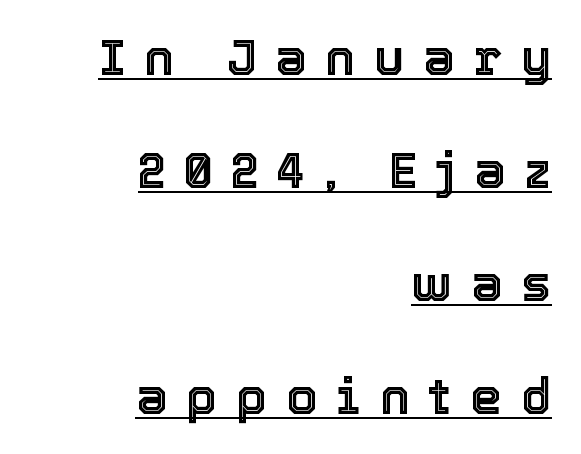
The text block is weighted toward the right margin, trailing off unevenly leftward. Nope, not italic — everything's standing straight. Note the varied advance widths — an 'i' is clearly narrower than an 'm'. Airy leading.
